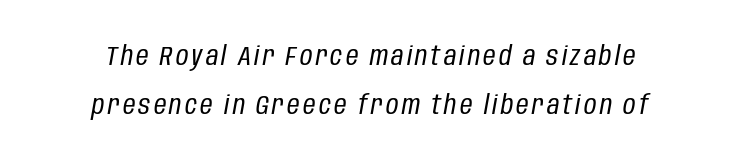
The image shows 27 px text type, italic (leaning right); set centered, line spacing 1.8x, not underlined.
